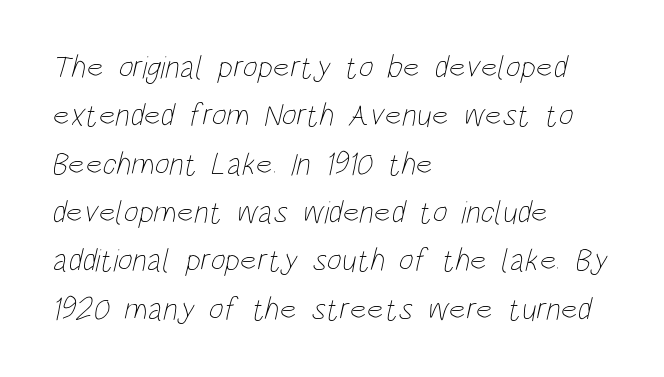
Q: Is the text bold? A: No.
Q: Is the text underlined? A: No.
Q: How is the paragraph aligned? A: Left-aligned.
Q: Is the spacing between letters normal or unusually wide? A: Normal.
Q: Is the spacing between lines tight, normal or loose? A: Normal.
Q: Width (condensed, normal, or wide)? A: Condensed.
Q: Stroke contrast? A: Low.
Q: x-height? A: Large.
Q: Monospaced? A: No.
